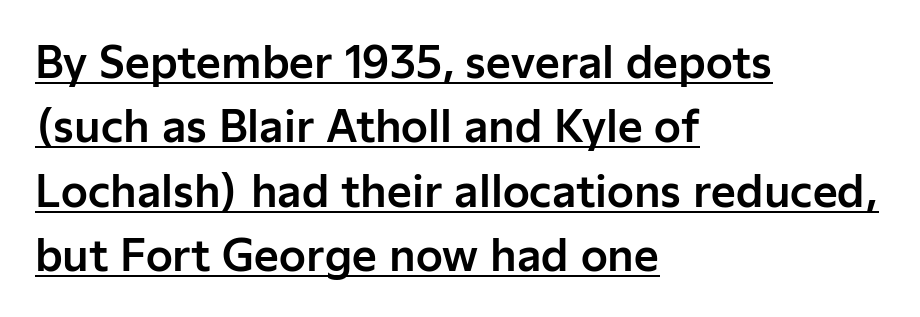
The image shows 43 px sans-serif type, upright; set left-aligned, normal line spacing (1.5x), normal letter spacing, underlined; low stroke contrast and a medium x-height.
